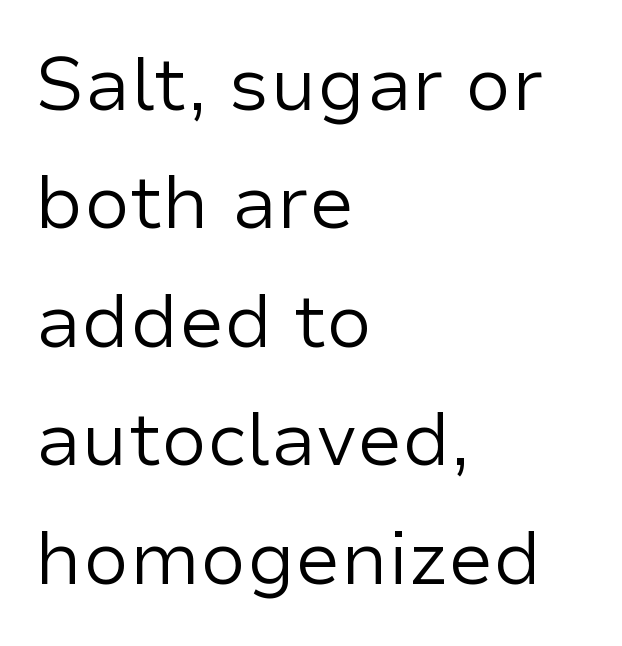
Q: Is the text bold? A: No.
Q: Is the text italic (slanted)? A: No, it is upright.
Q: Is the typeface a serif or a sans-serif typeface? A: Sans-serif.
Q: Is the text underlined? A: No.
Q: How is the paragraph aligned? A: Left-aligned.
Q: Is the spacing between letters normal or unusually wide? A: Normal.
Q: Is the spacing between lines tight, normal or loose? A: Normal.
Q: Width (condensed, normal, or wide)? A: Normal.
Q: Stroke contrast? A: Low.
Q: x-height? A: Medium.
Q: Monospaced? A: No.
